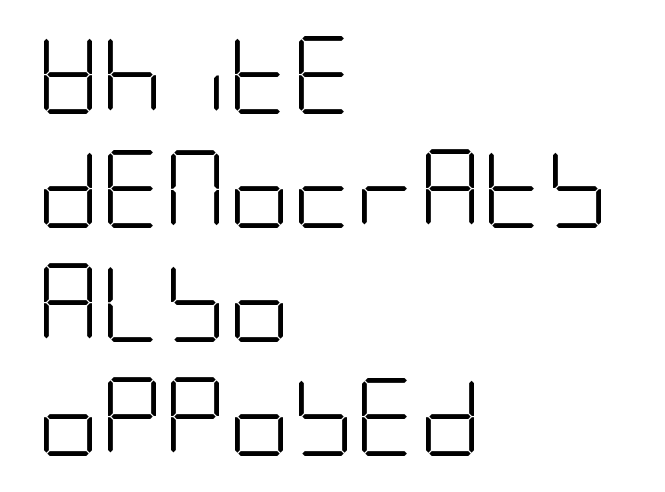
The image shows 78 px light, condensed sans-serif type, upright; set left-aligned, normal line spacing (1.46x), normal letter spacing, not underlined; low stroke contrast and a large x-height.
